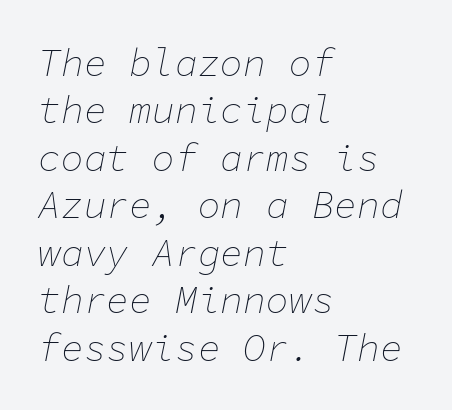
The image shows 38 px thin type, italic (leaning right), monospaced; set left-aligned, normal line spacing (1.25x), normal letter spacing, not underlined; low stroke contrast and a medium x-height.
